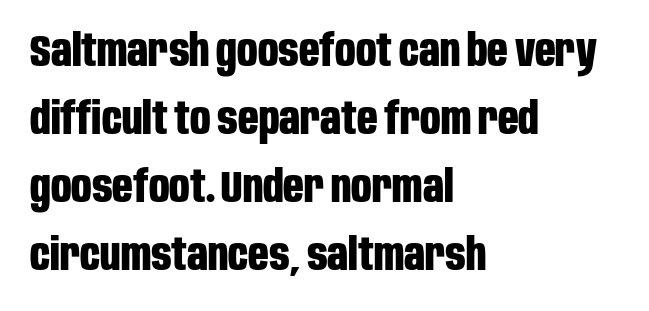
Here the designer chose a conventional face with non-uniform glyph widths. The words here are not underlined. The rows are spaced the way most documents space them. The type is set solid horizontally, with unmodified tracking. If you drew a line through each stem, it would be perfectly vertical. This rendering employs a face without finishing strokes, i.e., a sans-serif.
